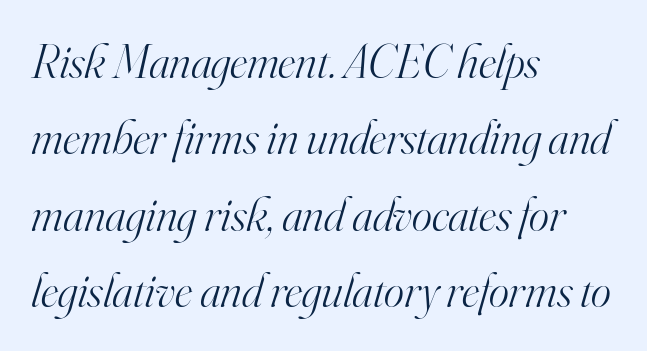
{"serif": "yes", "italic": "yes", "lean": "right", "slant_degrees": 16, "bold": "no", "weight": "light", "width": "normal", "stroke_contrast": "high", "x_height": "small", "monospaced": "no", "underline": "no", "align": "left", "line_spacing": "normal", "line_spacing_ratio": 1.59, "letter_spacing": "normal", "letter_spacing_em": 0.0, "glyph_px": 48}
